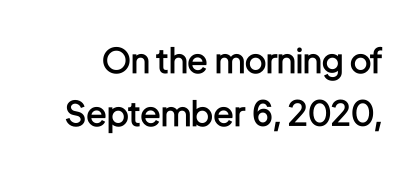
{"serif": "no", "italic": "no", "bold": "semi", "weight": "semibold", "width": "condensed", "stroke_contrast": "low", "x_height": "medium", "monospaced": "no", "underline": "no", "line_spacing": "normal", "line_spacing_ratio": 1.57, "letter_spacing": "normal", "letter_spacing_em": 0.0, "glyph_px": 34}
